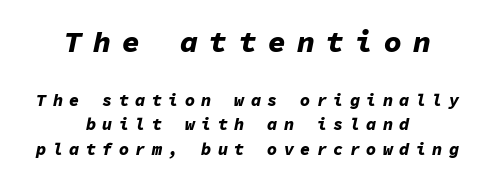
Q: Is the text bold? A: Yes.
Q: Is the text italic (slanted)? A: Yes, it leans right by about 11 degrees.
Q: Is the text underlined? A: No.
Q: How is the paragraph aligned? A: Centered.
Q: Is the spacing between letters normal or unusually wide? A: Unusually wide.
Q: Is the spacing between lines tight, normal or loose? A: Normal.
Q: Which block of text is set in a larger size, the first (top) or the second (bottom)? A: The first (top) one.
Q: Width (condensed, normal, or wide)? A: Normal.
Q: Stroke contrast? A: Low.
Q: x-height? A: Medium.
Q: Monospaced? A: Yes.
